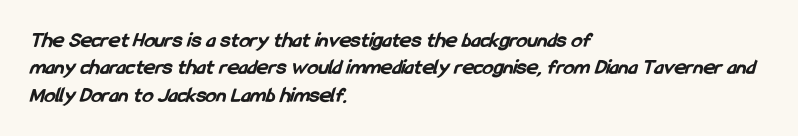
The image shows 22 px bold type; set left-aligned, normal line spacing (1.25x), normal letter spacing, not underlined.
